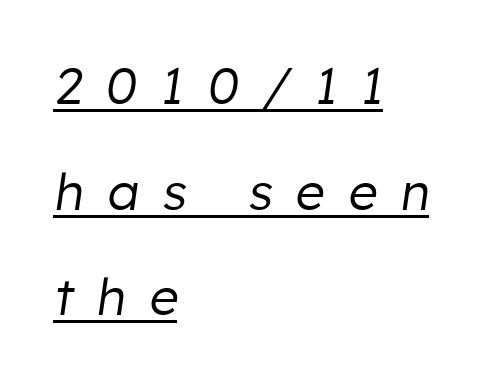
Q: Is the text bold? A: No.
Q: Is the text italic (slanted)? A: Yes, it leans right by about 8 degrees.
Q: Is the text underlined? A: Yes.
Q: How is the paragraph aligned? A: Left-aligned.
Q: Is the spacing between letters normal or unusually wide? A: Unusually wide.
Q: Is the spacing between lines tight, normal or loose? A: Loose.
Q: Width (condensed, normal, or wide)? A: Normal.
Q: Stroke contrast? A: Low.
Q: x-height? A: Medium.
Q: Monospaced? A: No.
